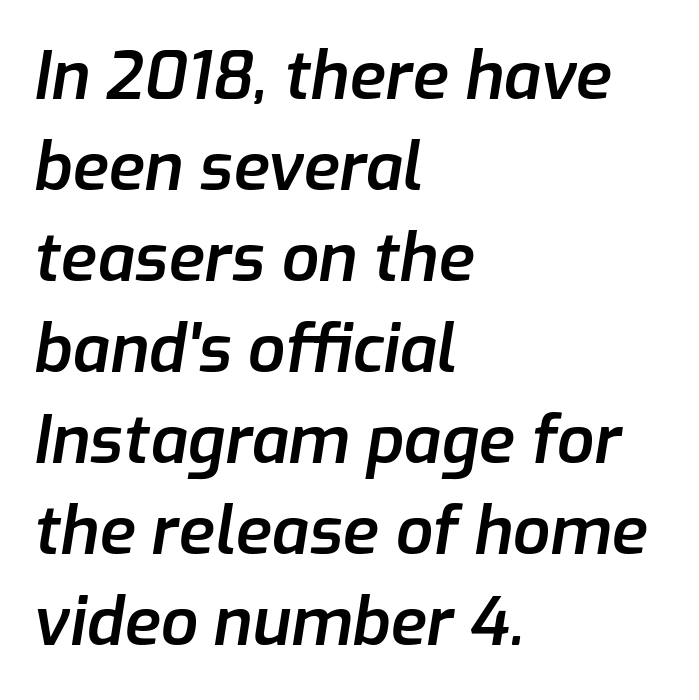
Type without underlining. No extra tracking has been applied to these lines. Varying glyph widths throughout — classic text-font behaviour. Line starts are locked; line ends wander. The passage shown leans; its letterforms are oblique.
